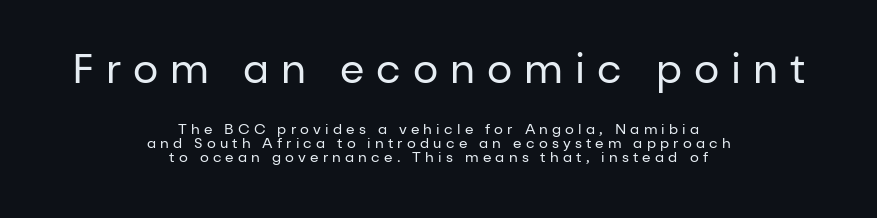
Here the designer chose a conventional face with non-uniform glyph widths. Reading down the column, the eye jumps only a short way to each next line. Loose tracking; the words dissolve into strings of separated letters. The words here are not underlined.
